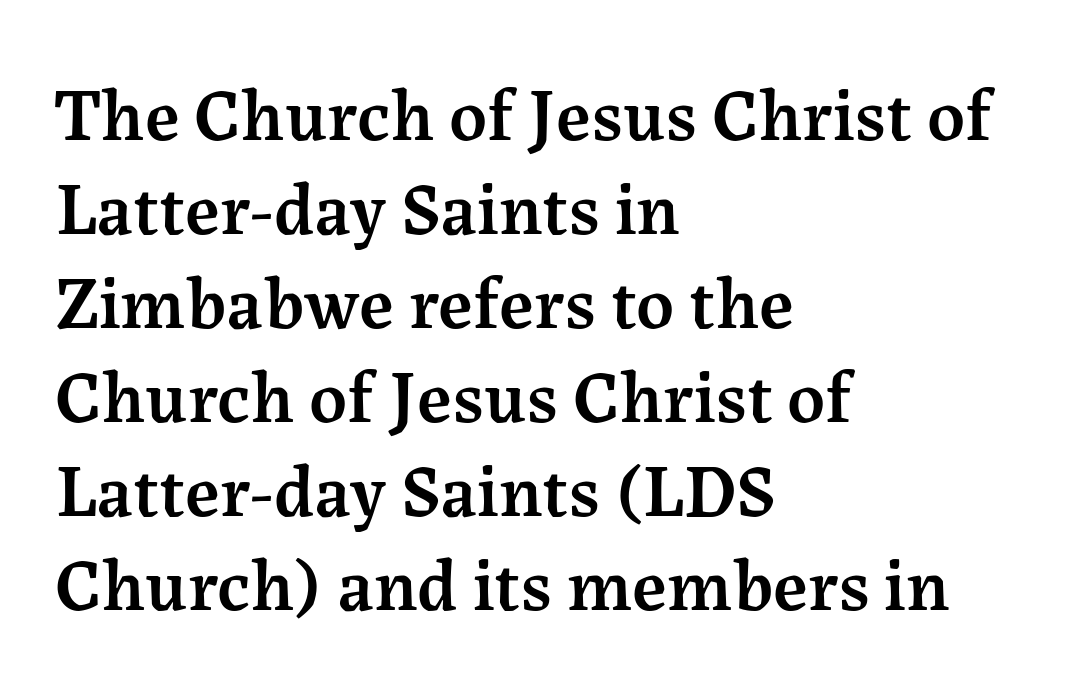
A semibold gives these letters moderate extra thickness, short of bold. Honestly, the row spacing looks completely unremarkable. The lettering holds an erect, upright posture throughout. Do the characters align in a grid? No, the font is proportional. Does the type have serifs? Yes, each stem ends in a small foot.
